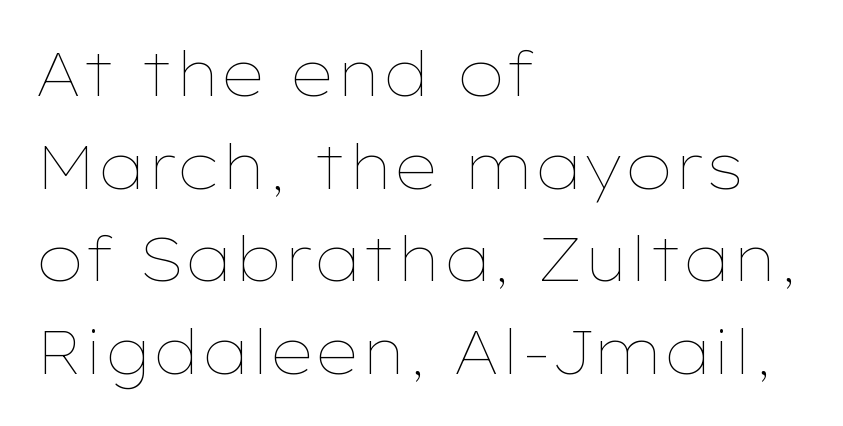
{"italic": "no", "bold": "no", "weight": "thin", "width": "wide", "stroke_contrast": "low", "x_height": "medium", "monospaced": "no", "underline": "no", "align": "left", "line_spacing": "normal", "line_spacing_ratio": 1.52, "letter_spacing": "normal", "letter_spacing_em": 0.0, "glyph_px": 61}
